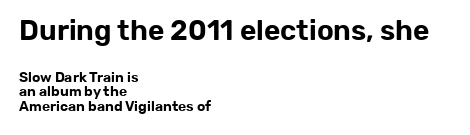
{"serif": "no", "italic": "no", "width": "normal", "stroke_contrast": "low", "x_height": "medium", "monospaced": "no", "underline": "no", "align": "left", "line_spacing": "tight", "line_spacing_ratio": 1.05, "letter_spacing": "normal", "letter_spacing_em": 0.0, "larger_block": "first", "size_ratio": 2.0, "glyph_px": 28}
